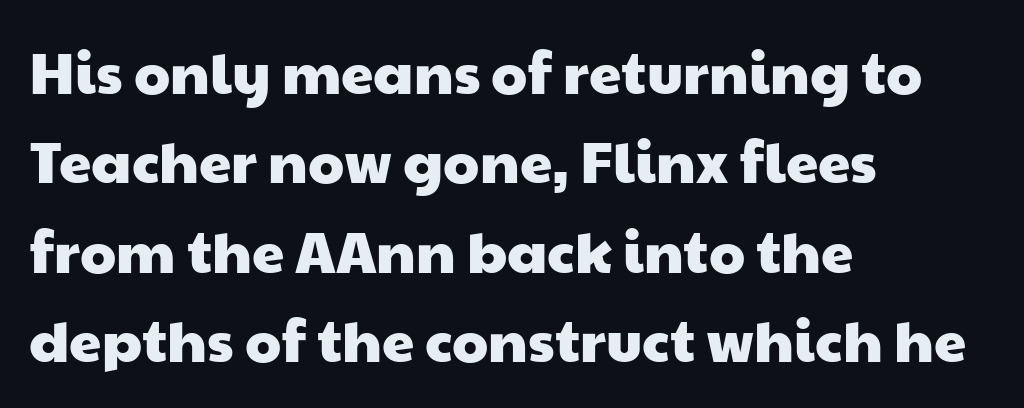
Q: Is the typeface a serif or a sans-serif typeface? A: Sans-serif.
Q: Is the text underlined? A: No.
Q: How is the paragraph aligned? A: Left-aligned.
Q: Is the spacing between letters normal or unusually wide? A: Normal.
Q: Is the spacing between lines tight, normal or loose? A: Normal.
Q: Width (condensed, normal, or wide)? A: Wide.
Q: Stroke contrast? A: Low.
Q: x-height? A: Medium.
Q: Monospaced? A: No.
